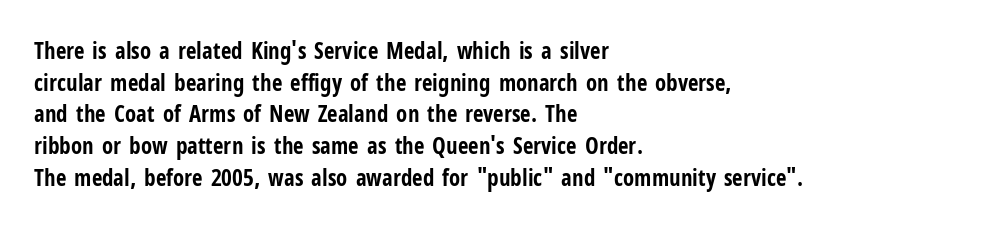
The lines are quadded left. Regular leading. Nothing unusual about the tracking: characters are spaced as the font intends. The font is running at its bold setting. Tall strokes in this sample are plumb rather than angled.
